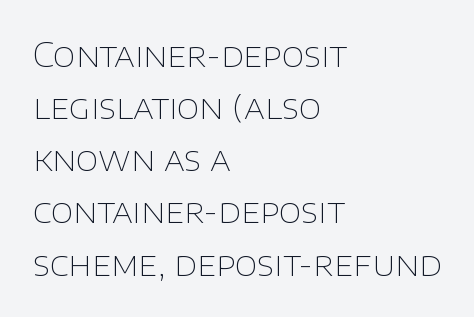
The image shows 33 px thin sans-serif type, upright; set left-aligned, normal line spacing (1.58x), normal letter spacing, not underlined; low stroke contrast and a large x-height.
